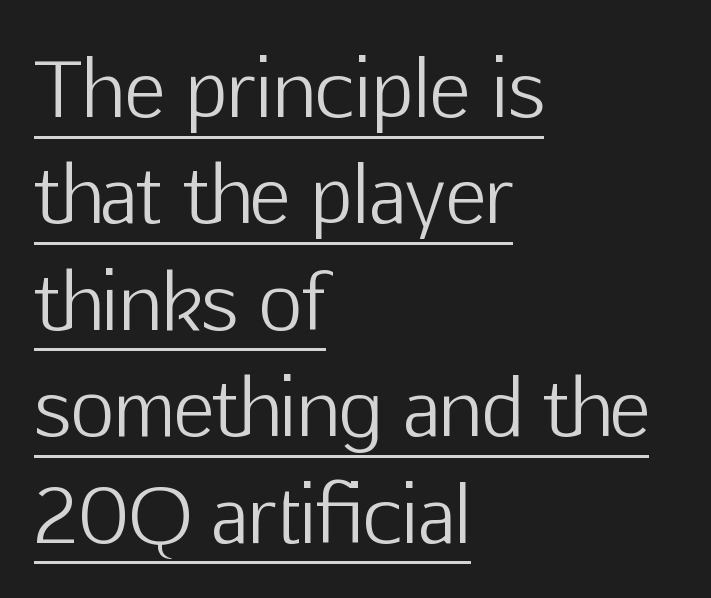
The image shows 76 px light sans-serif type, upright; set left-aligned, normal line spacing (1.4x), normal letter spacing, underlined; low stroke contrast and a medium x-height.
